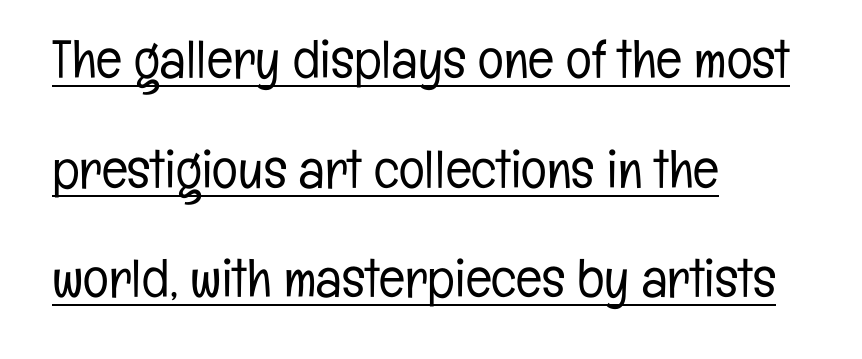
The image shows 54 px light, condensed sans-serif type, upright; set left-aligned, loose line spacing (2.03x), normal letter spacing, underlined; low stroke contrast and a medium x-height.
